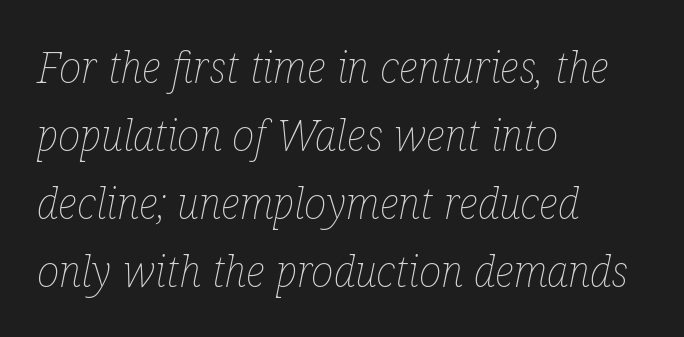
The image shows 43 px thin, condensed type, italic (leaning right); set left-aligned, normal line spacing (1.58x), normal letter spacing, not underlined; low stroke contrast and a medium x-height.
